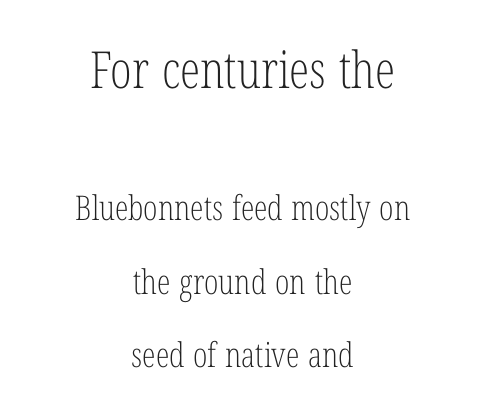
{"serif": "yes", "italic": "no", "bold": "no", "weight": "light", "width": "condensed", "stroke_contrast": "low", "x_height": "medium", "monospaced": "no", "underline": "no", "align": "center", "line_spacing": "loose", "line_spacing_ratio": 2.15, "letter_spacing": "normal", "letter_spacing_em": 0.0, "larger_block": "first", "size_ratio": 1.5, "glyph_px": 51}
